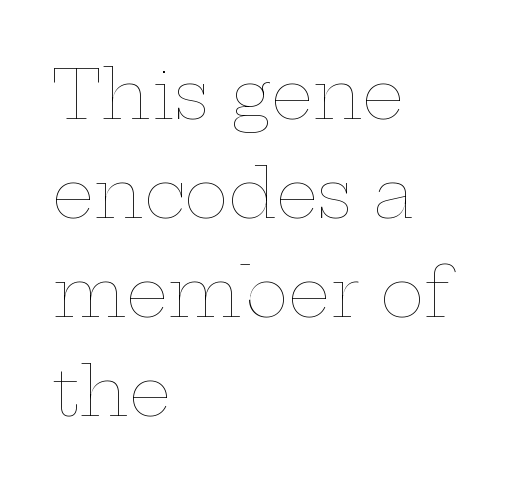
Q: Is the text bold? A: No.
Q: Is the text italic (slanted)? A: No, it is upright.
Q: Is the text underlined? A: No.
Q: How is the paragraph aligned? A: Left-aligned.
Q: Is the spacing between letters normal or unusually wide? A: Normal.
Q: Is the spacing between lines tight, normal or loose? A: Normal.
Q: Width (condensed, normal, or wide)? A: Wide.
Q: Stroke contrast? A: Low.
Q: x-height? A: Medium.
Q: Monospaced? A: No.
